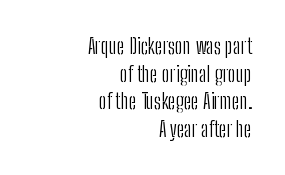
Italic: no, the glyphs are upright roman. No letter is thick-stroked: the sample isn't bold. The space beneath each line is pristine and unruled. Caption: multi-line text, flush right, ragged left. Normally led — the rows are evenly, conventionally spaced.
